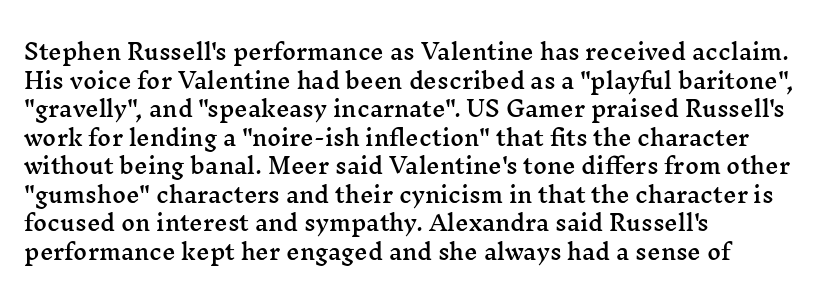
The rendering keeps characters at their native spacing. Does the lettering tilt? It doesn't — this is upright. Descender tails drop into unmarked territory. The lines sit at an ordinary, default distance from one another. One-word summary of the alignment: left.
